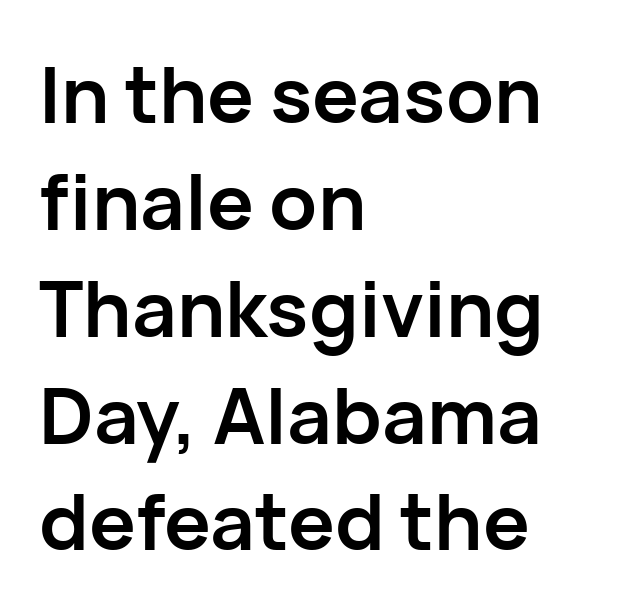
Does the weight exceed regular? Yes, all the way to bold. Short note: letters normally spaced. Notice how descenders clear the ascenders below comfortably — that's standard leading. Examine the stroke ends and you'll find no serifs. This sample uses an upright cut, with every glyph sitting square on the baseline. Any mark beneath the type? The region is blank.
